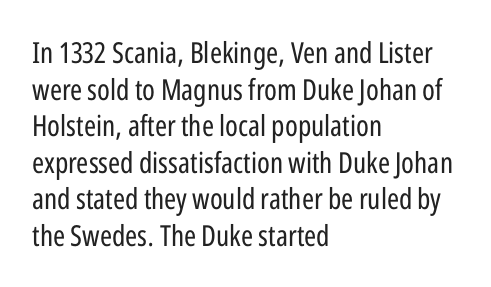
Q: Is the text bold? A: No.
Q: Is the text italic (slanted)? A: No, it is upright.
Q: Is the typeface a serif or a sans-serif typeface? A: Sans-serif.
Q: Is the text underlined? A: No.
Q: How is the paragraph aligned? A: Left-aligned.
Q: Is the spacing between letters normal or unusually wide? A: Normal.
Q: Is the spacing between lines tight, normal or loose? A: Normal.
Q: Width (condensed, normal, or wide)? A: Condensed.
Q: Stroke contrast? A: Low.
Q: x-height? A: Medium.
Q: Monospaced? A: No.
